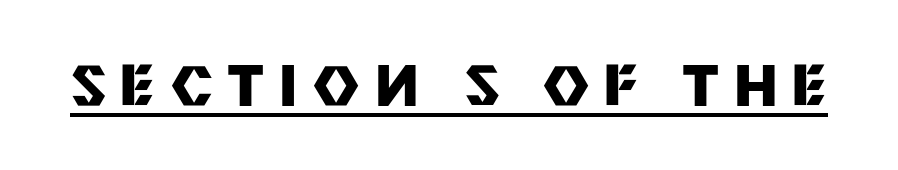
This sample uses a sans-serif face. Rendered with straight, roman letterforms. On the weight axis this lands at bold, roughly 700. Underline: present. Here the glyphs are tracked loosely, breaking word shapes into spaced letters.
